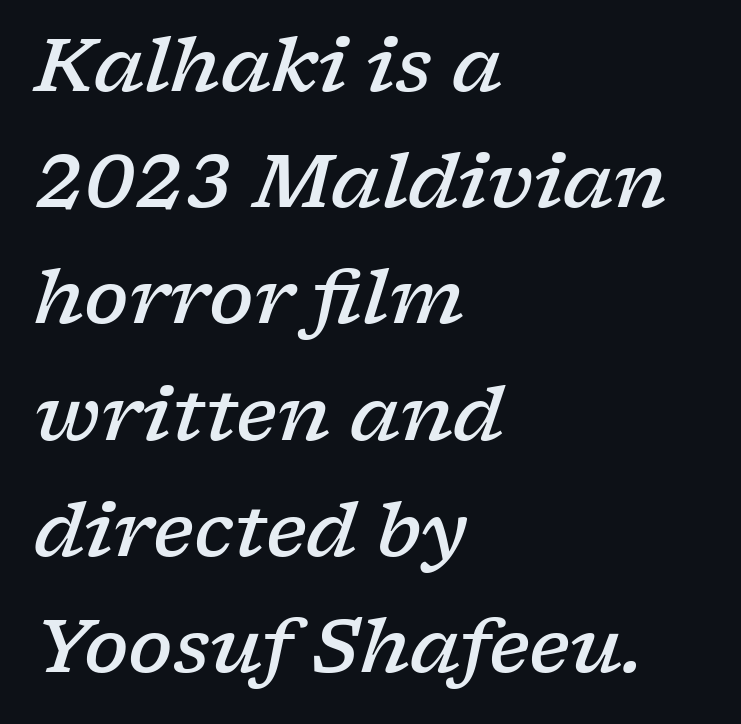
The image shows 74 px semibold, wide serif type, italic (leaning right); set left-aligned, normal line spacing (1.57x), normal letter spacing, not underlined; low stroke contrast and a medium x-height.
